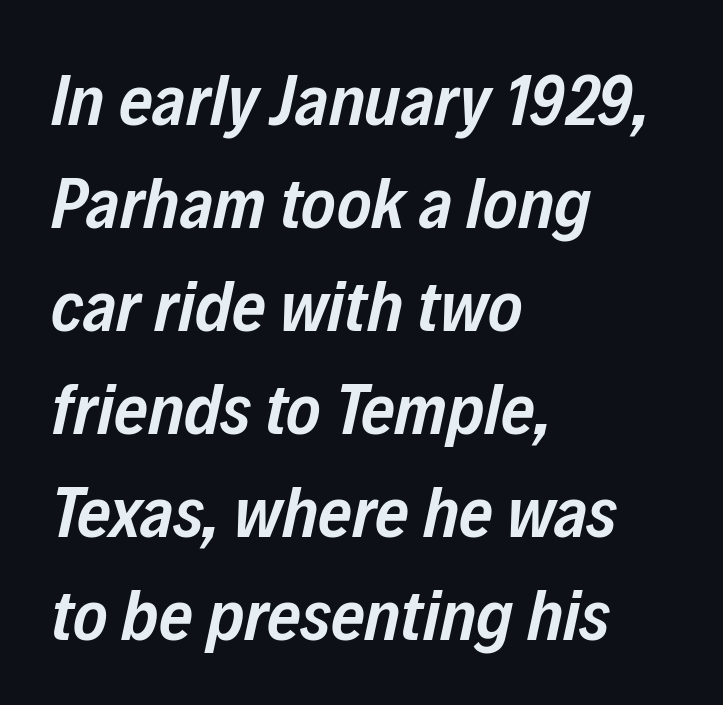
Letter spacing: default. The strip under each line holds only bare page. Compared with a centered layout, this one pins lines to the left instead. The vertical gap from one line to the next is medium. The font's italic variant was chosen for this text.
